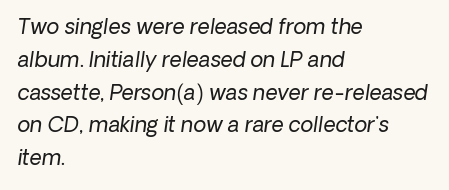
Quick note: underline off. Spacing between characters is what you'd get straight out of the box. Casual observation: everything's shoved over to the left. What's the leading like? Ordinary, nothing unusual. Stroke mass is kept to a normal reading level or below.
